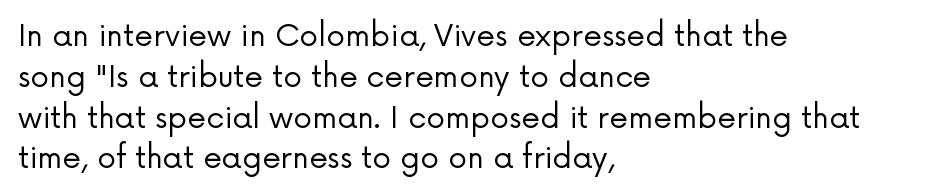
Characters remain perfectly vertical along every line. Stem width sits at or under what a default text font uses. Only glyphs here, with clear space below each row. The vertical gap from one line to the next is medium. Each letter keeps its own natural width here, so spacing adapts to shape.
